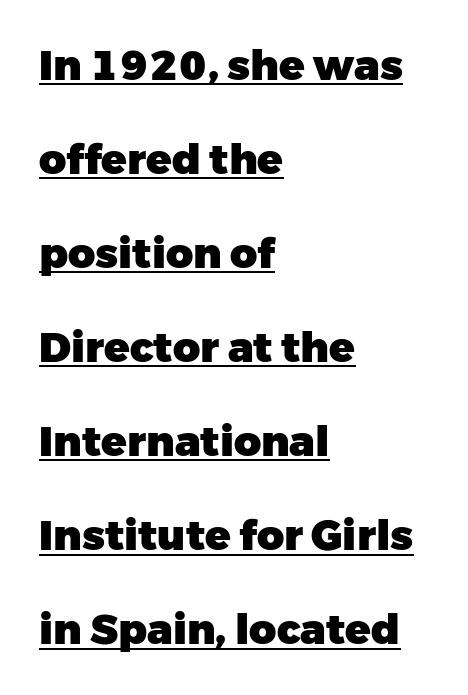
The image shows 42 px heavy sans-serif type, upright; set left-aligned, loose line spacing (2.24x), normal letter spacing, underlined; low stroke contrast and a medium x-height.
